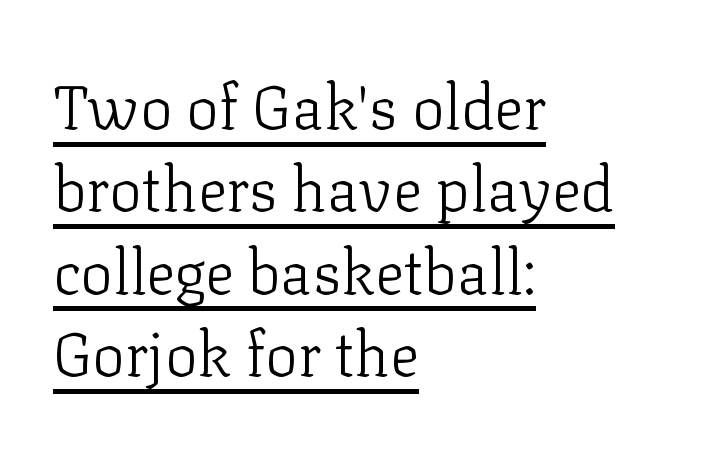
Words appear dense and cohesive because spacing is normal. Compared with typical paragraphs, the rows here are spaced about the same. The font sits on the lighter half of the weight spectrum, regular included. Font category for this specimen: serif. The rendering uses natural spacing where letterforms have individual widths.
